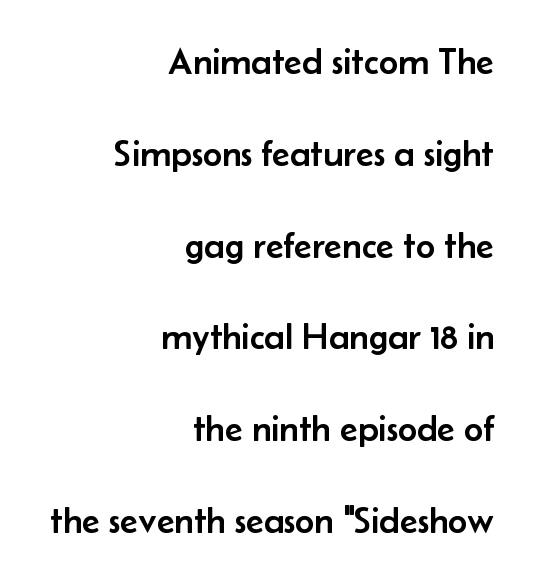
The image shows 37 px sans-serif type, upright; set right-aligned, loose line spacing (2.48x), normal letter spacing, not underlined; low stroke contrast and a small x-height.
